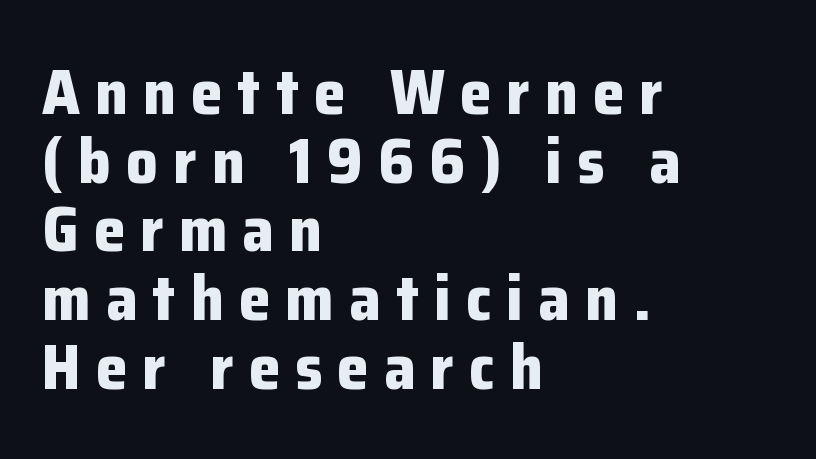
Q: Is the text bold? A: Yes.
Q: Is the text italic (slanted)? A: No, it is upright.
Q: Is the typeface a serif or a sans-serif typeface? A: Sans-serif.
Q: Is the text underlined? A: No.
Q: How is the paragraph aligned? A: Left-aligned.
Q: Is the spacing between letters normal or unusually wide? A: Unusually wide.
Q: Is the spacing between lines tight, normal or loose? A: Tight.
Q: Width (condensed, normal, or wide)? A: Normal.
Q: Stroke contrast? A: Low.
Q: x-height? A: Medium.
Q: Monospaced? A: No.
